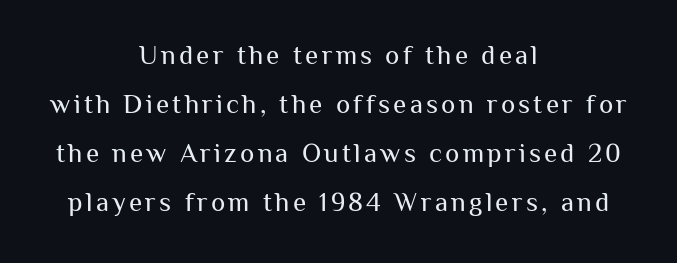
Compared with a typical body face, this is equally light or lighter still. Ordinary non-slanted type is in use. Underline: absent. The lines in this sample share a center point and differ in where they start and stop.
